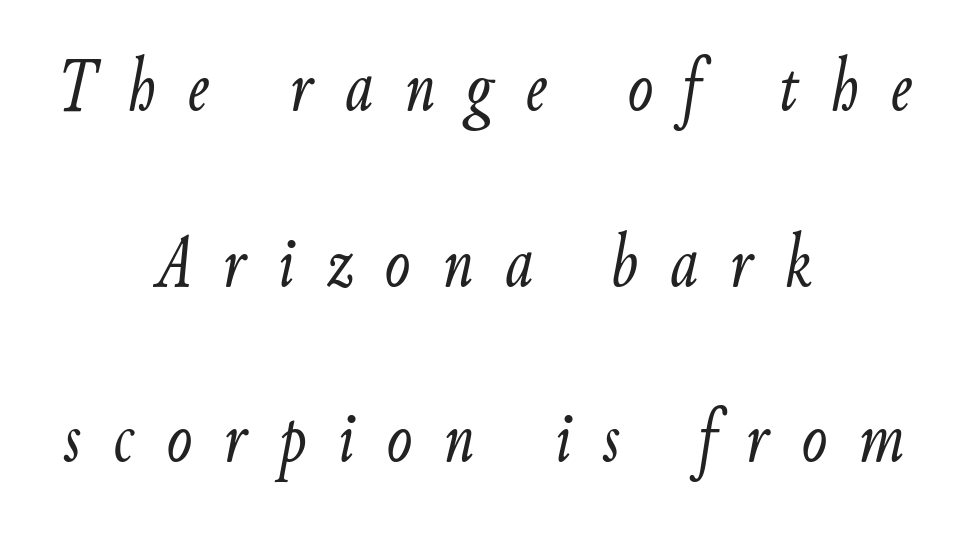
{"italic": "yes", "lean": "right", "slant_degrees": 9, "bold": "no", "weight": "light", "width": "condensed", "stroke_contrast": "low", "x_height": "small", "monospaced": "no", "underline": "no", "align": "center", "line_spacing": "loose", "line_spacing_ratio": 2.31, "letter_spacing": "wide", "letter_spacing_em": 0.42, "glyph_px": 76}
